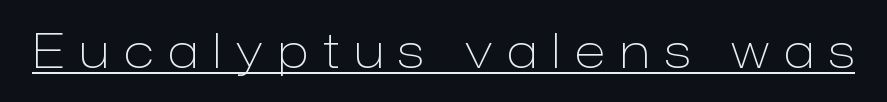
Each letter keeps its own natural width here, so spacing adapts to shape. Tracking value appears strongly positive — letters spread wide. The sample's only ornament is a line tracing under the words. On a weight scale, this lands at 450 or below.
